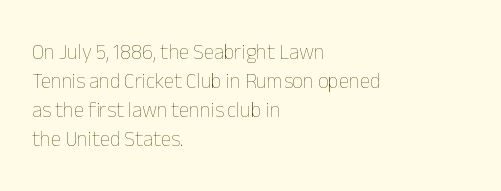
Letters rest on an invisible, unmarked baseline. Heaviness? Minimal to ordinary, like unemphasized prose. The rendering anchors every line to the left-hand side. The line-height multiplier appears to be the usual default.
